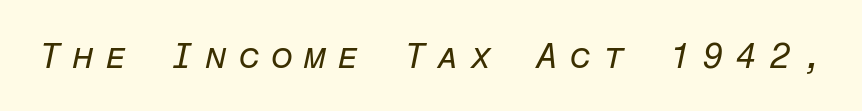
Q: Is the text bold? A: No.
Q: Is the text italic (slanted)? A: Yes, it leans right by about 12 degrees.
Q: Is the text underlined? A: No.
Q: Is the spacing between letters normal or unusually wide? A: Unusually wide.
Q: Width (condensed, normal, or wide)? A: Normal.
Q: Stroke contrast? A: Low.
Q: x-height? A: Medium.
Q: Monospaced? A: Yes.
